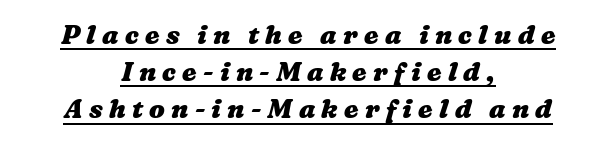
The image shows 26 px bold type; set centered, normal line spacing (1.43x), unusually wide letter spacing (+0.24 em), underlined.
